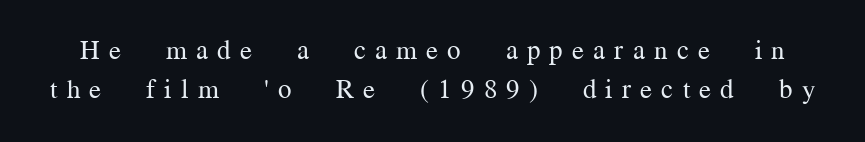
{"italic": "no", "bold": "no", "underline": "no", "line_spacing": "normal", "line_spacing_ratio": 1.45, "letter_spacing": "wide", "letter_spacing_em": 0.34, "glyph_px": 27}
